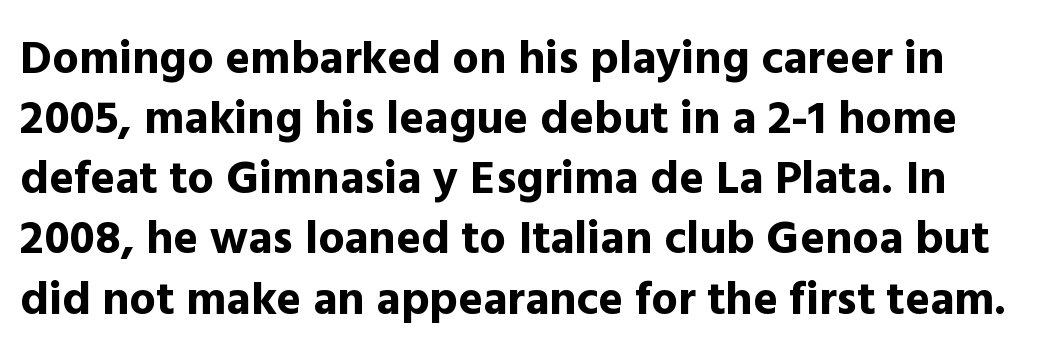
{"serif": "no", "italic": "no", "bold": "yes", "weight": "bold", "width": "normal", "x_height": "medium", "monospaced": "no", "underline": "no", "line_spacing": "normal", "line_spacing_ratio": 1.28, "letter_spacing": "normal", "letter_spacing_em": 0.0, "glyph_px": 47}
